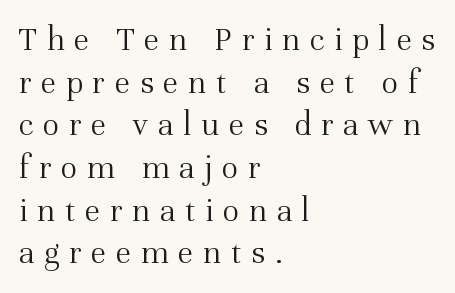
{"serif": "yes", "italic": "no", "bold": "no", "weight": "light", "width": "normal", "stroke_contrast": "medium", "x_height": "medium", "monospaced": "no", "underline": "no", "align": "left", "line_spacing_ratio": 1.22, "letter_spacing": "wide", "letter_spacing_em": 0.27, "glyph_px": 35}
